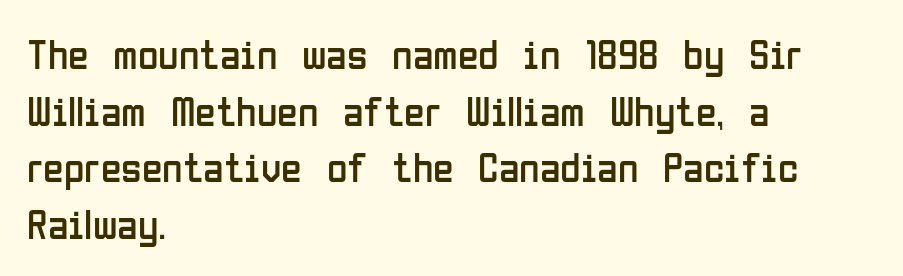
The image shows 42 px regular-weight, condensed sans-serif type, upright; set left-aligned, normal line spacing (1.35x), normal letter spacing, not underlined; low stroke contrast and a medium x-height.
